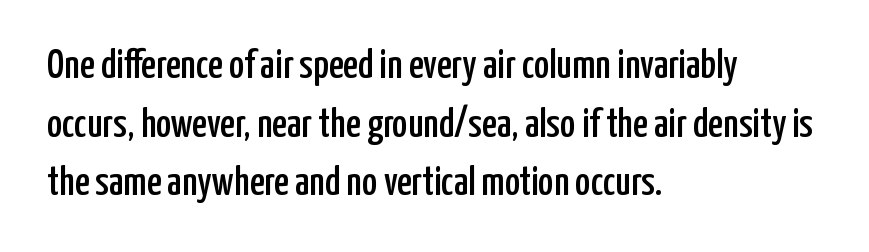
The image shows 41 px condensed sans-serif type, upright; set left-aligned, normal line spacing (1.43x), normal letter spacing, not underlined; low stroke contrast and a medium x-height.
